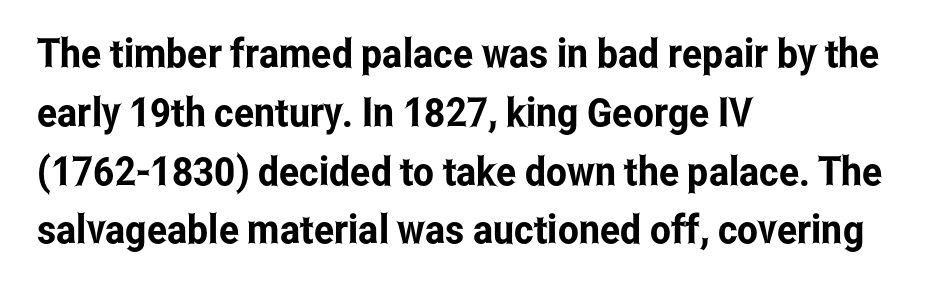
{"serif": "no", "italic": "no", "width": "condensed", "stroke_contrast": "low", "x_height": "medium", "monospaced": "no", "underline": "no", "align": "left", "line_spacing": "normal", "line_spacing_ratio": 1.47, "letter_spacing": "normal", "letter_spacing_em": 0.0, "glyph_px": 40}
